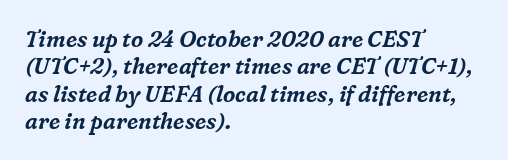
The image shows 22 px text type, italic (leaning right); set left-aligned, line spacing 1.24x, normal letter spacing, not underlined.
